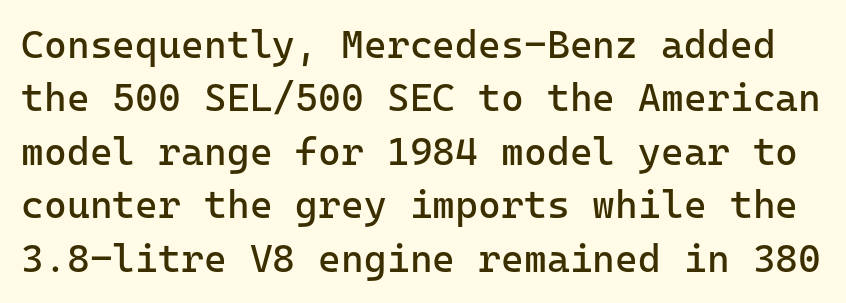
The image shows 39 px regular-weight sans-serif type, upright, monospaced; set normal line spacing (1.37x), normal letter spacing, not underlined; low stroke contrast and a medium x-height.
